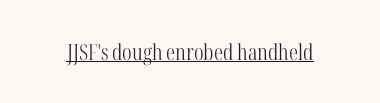
Does a line run under the words? Yes, clearly. Each word holds together tightly as a unit, with standard inter-letter gaps. When letters stand straight like this, we call the style roman or upright. Compared with a typical body face, this is equally light or lighter still.
